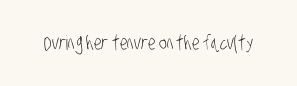
Think standard paragraph weight, or any step lighter than that. Spacing between characters is what you'd get straight out of the box. The space directly below the letters is spotless.
